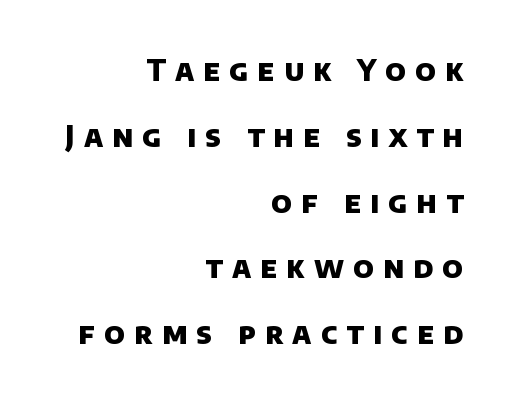
Q: Is the text bold? A: Yes.
Q: Is the typeface a serif or a sans-serif typeface? A: Sans-serif.
Q: Is the text underlined? A: No.
Q: How is the paragraph aligned? A: Right-aligned.
Q: Is the spacing between letters normal or unusually wide? A: Unusually wide.
Q: Is the spacing between lines tight, normal or loose? A: Loose.
Q: Width (condensed, normal, or wide)? A: Normal.
Q: Stroke contrast? A: Low.
Q: x-height? A: Large.
Q: Monospaced? A: No.
